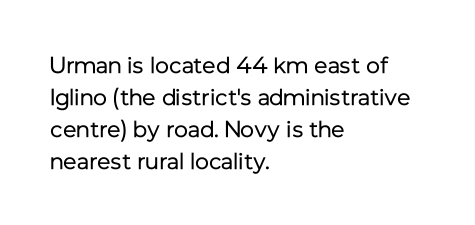
Q: Is the text bold? A: No.
Q: Is the text italic (slanted)? A: No, it is upright.
Q: Is the text underlined? A: No.
Q: How is the paragraph aligned? A: Left-aligned.
Q: Is the spacing between letters normal or unusually wide? A: Normal.
Q: Is the spacing between lines tight, normal or loose? A: Normal.
